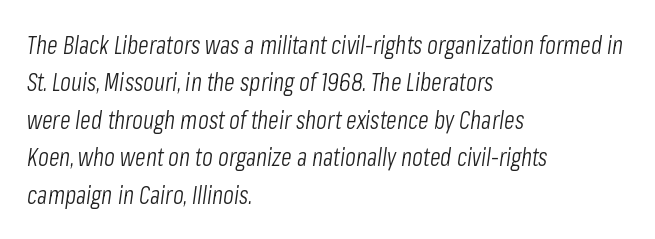
The image shows 25 px text type, italic (leaning right); set left-aligned, normal line spacing (1.5x), normal letter spacing, not underlined.
